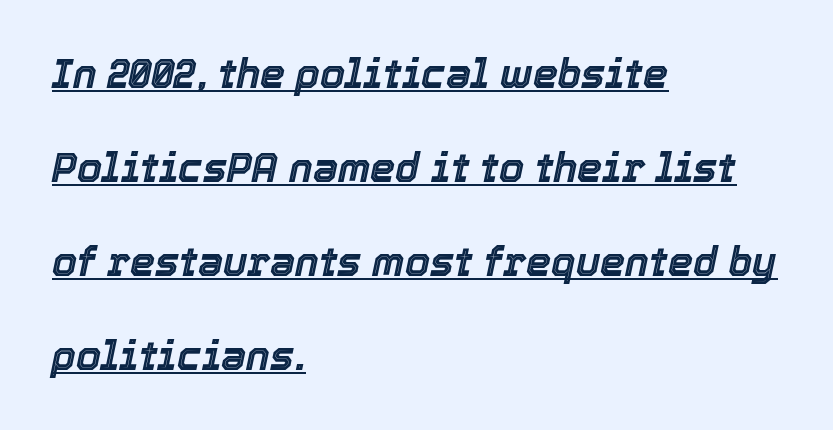
The paragraph has a hard left edge and a soft right edge. Each line of the rendering has a horizontal stroke beneath the glyphs. Characters follow at the spacing the type designer built in. Spacing verdict: proportional, widths tailored to each character. These lines were composed using italics.
